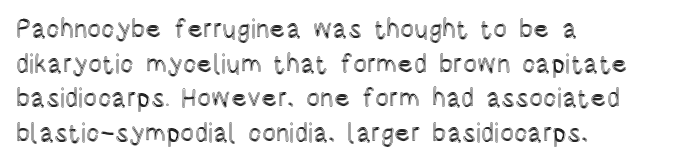
Q: Is the text italic (slanted)? A: No, it is upright.
Q: Is the text underlined? A: No.
Q: How is the paragraph aligned? A: Left-aligned.
Q: Is the spacing between letters normal or unusually wide? A: Normal.
Q: Is the spacing between lines tight, normal or loose? A: Normal.
